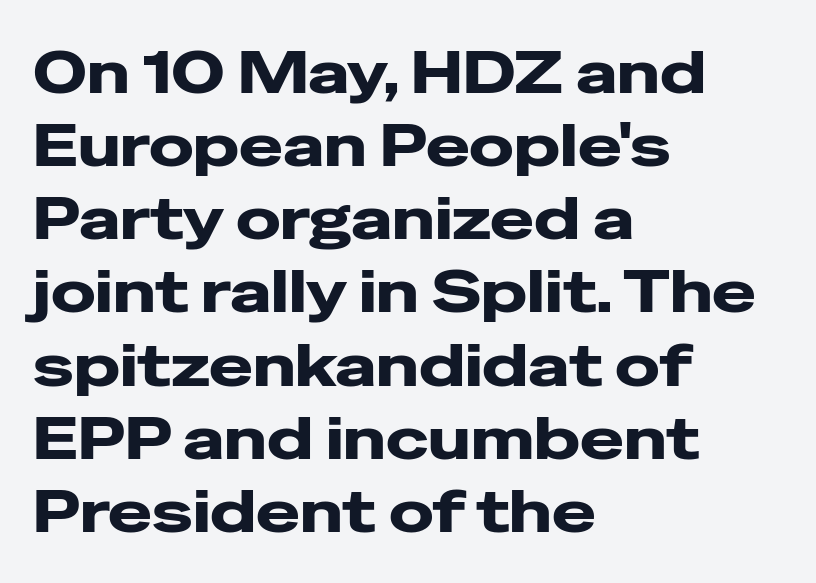
Q: Is the text italic (slanted)? A: No, it is upright.
Q: Is the typeface a serif or a sans-serif typeface? A: Sans-serif.
Q: Is the text underlined? A: No.
Q: How is the paragraph aligned? A: Left-aligned.
Q: Is the spacing between letters normal or unusually wide? A: Normal.
Q: Width (condensed, normal, or wide)? A: Wide.
Q: Stroke contrast? A: Low.
Q: x-height? A: Medium.
Q: Monospaced? A: No.
